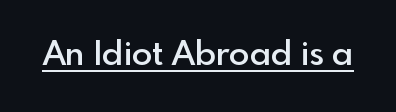
Q: Is the text bold? A: Semi-bold.
Q: Is the text italic (slanted)? A: No, it is upright.
Q: Is the typeface a serif or a sans-serif typeface? A: Sans-serif.
Q: Is the text underlined? A: Yes.
Q: Is the spacing between letters normal or unusually wide? A: Normal.
Q: Width (condensed, normal, or wide)? A: Normal.
Q: x-height? A: Small.
Q: Monospaced? A: No.
